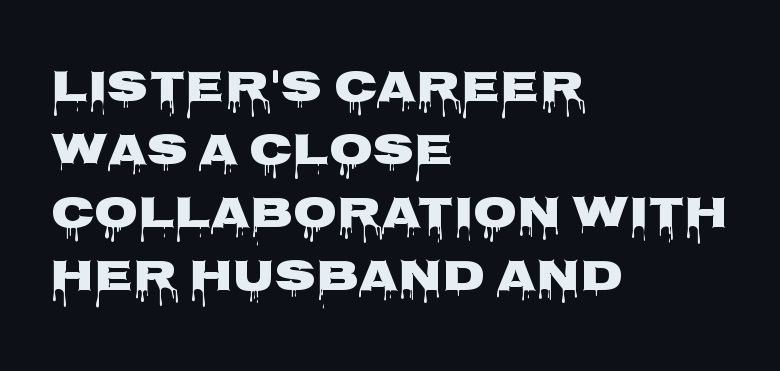
The image shows 45 px wide sans-serif type, upright; set left-aligned, normal line spacing (1.4x), normal letter spacing, not underlined; low stroke contrast and a large x-height.
